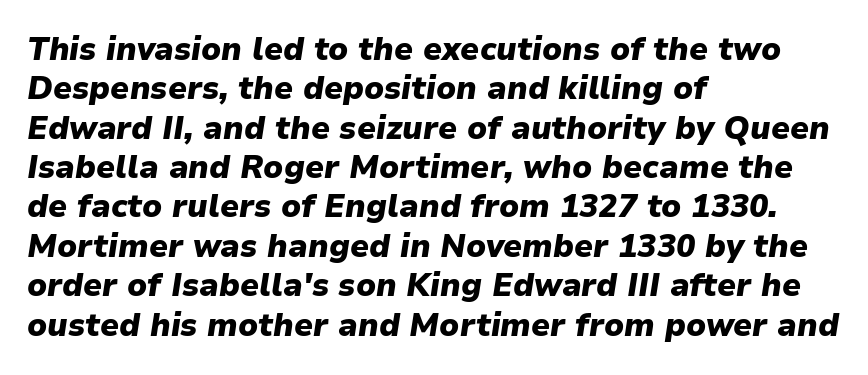
Q: Is the text bold? A: Yes.
Q: Is the text italic (slanted)? A: Yes, it leans right by about 9 degrees.
Q: Is the text underlined? A: No.
Q: How is the paragraph aligned? A: Left-aligned.
Q: Is the spacing between letters normal or unusually wide? A: Normal.
Q: Width (condensed, normal, or wide)? A: Normal.
Q: Stroke contrast? A: Low.
Q: x-height? A: Medium.
Q: Monospaced? A: No.
